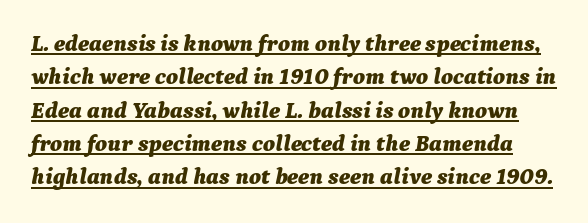
Q: Is the text bold? A: Yes.
Q: Is the text italic (slanted)? A: Yes, it leans right by about 9 degrees.
Q: Is the text underlined? A: Yes.
Q: Is the spacing between letters normal or unusually wide? A: Normal.
Q: Is the spacing between lines tight, normal or loose? A: Normal.
